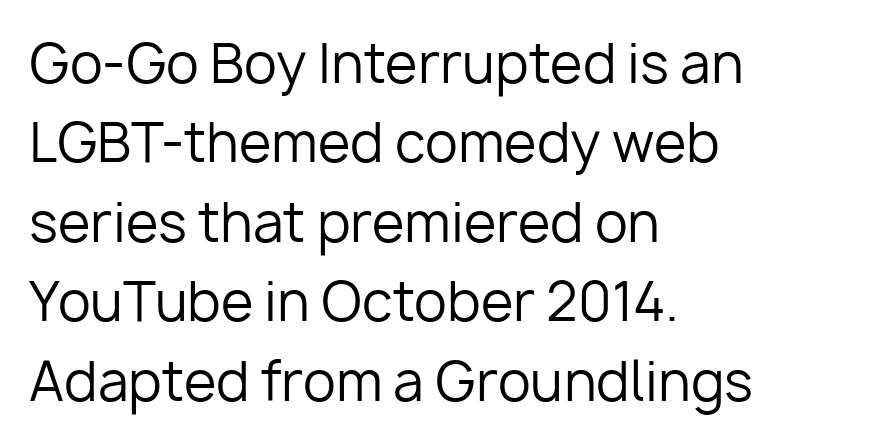
{"serif": "no", "italic": "no", "bold": "no", "weight": "regular", "width": "normal", "stroke_contrast": "low", "x_height": "medium", "monospaced": "no", "underline": "no", "align": "left", "line_spacing": "normal", "line_spacing_ratio": 1.5, "letter_spacing": "normal", "letter_spacing_em": 0.0, "glyph_px": 53}
